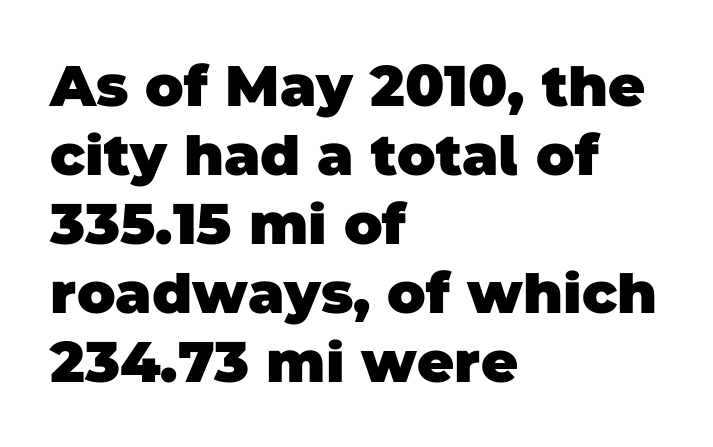
The image shows 57 px heavy sans-serif type; set left-aligned, line spacing 1.21x, normal letter spacing, not underlined; low stroke contrast and a large x-height.
